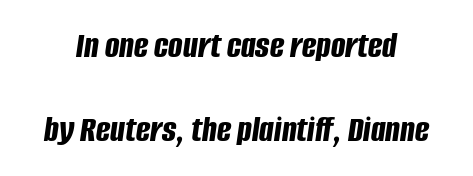
Heavy, bold letterforms. Does the lettering tilt? It does — this is italic. Underlining? Definitely not there. Look at the tracking — it's just the regular setting, nothing added. This block would shrink considerably if given ordinary leading; it's expanded now. Each letter keeps its own natural width here, so spacing adapts to shape.
